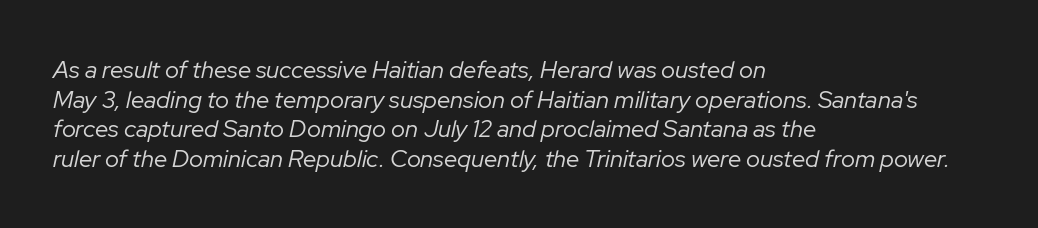
The image shows 24 px text type, italic (leaning right); set left-aligned, line spacing 1.23x, normal letter spacing, not underlined.
